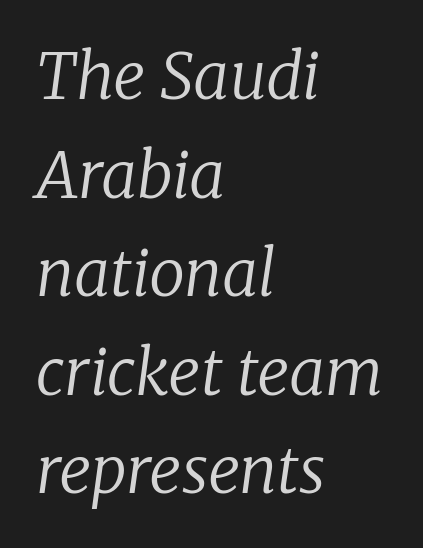
Quick note: italic. Unlike a clean sans, this face finishes its strokes with serifs. Tracking value appears to be zero — textbook default spacing. Is there much room between lines? A standard amount, neither cramped nor airy.
